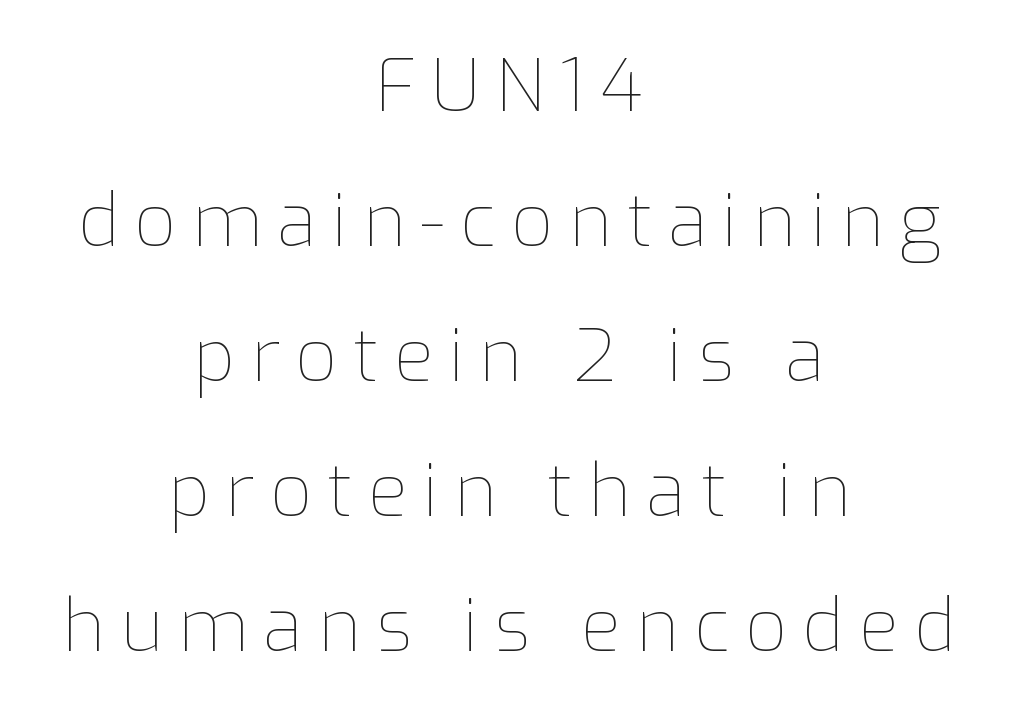
The image shows 73 px thin type, upright; set centered, line spacing 1.85x, unusually wide letter spacing (+0.21 em), not underlined; low stroke contrast and a medium x-height.
